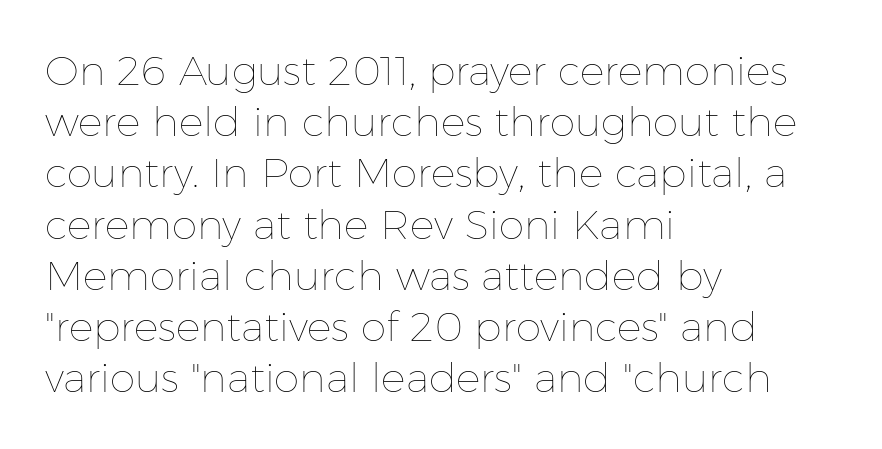
The image shows 41 px thin type, upright; set left-aligned, normal line spacing (1.25x), normal letter spacing, not underlined; low stroke contrast and a medium x-height.
